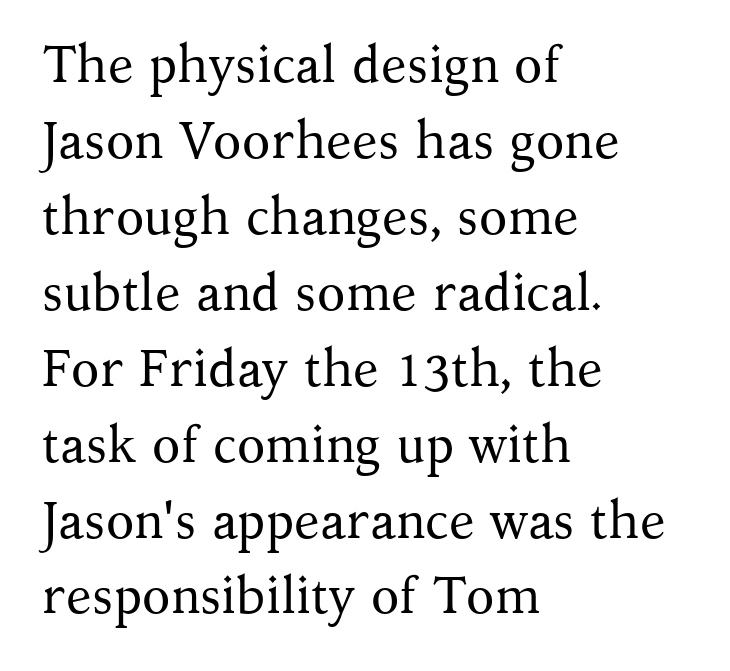
Q: Is the text bold? A: No.
Q: Is the text italic (slanted)? A: No, it is upright.
Q: Is the typeface a serif or a sans-serif typeface? A: Serif.
Q: Is the text underlined? A: No.
Q: How is the paragraph aligned? A: Left-aligned.
Q: Is the spacing between letters normal or unusually wide? A: Normal.
Q: Is the spacing between lines tight, normal or loose? A: Normal.
Q: Width (condensed, normal, or wide)? A: Normal.
Q: Stroke contrast? A: Medium.
Q: x-height? A: Medium.
Q: Monospaced? A: No.
